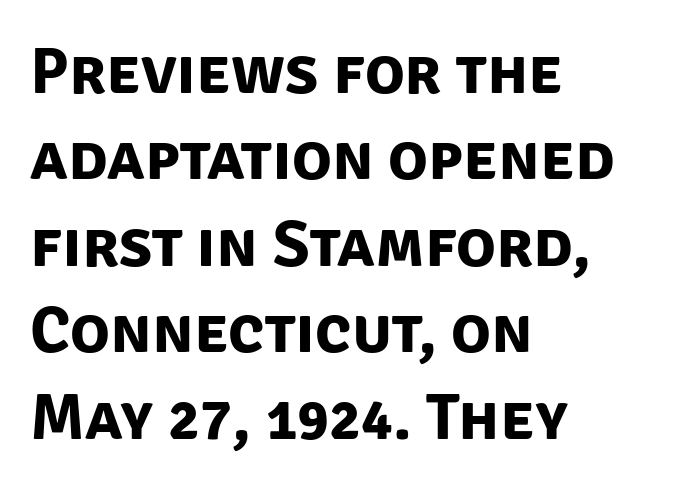
Each letter's strokes conclude bluntly, with no projecting serifs. Where is the straight margin? On the left. What's the leading like? Ordinary, nothing unusual. Bare-footed words on every line. Thick stems and heavy bowls — unmistakably bold.
